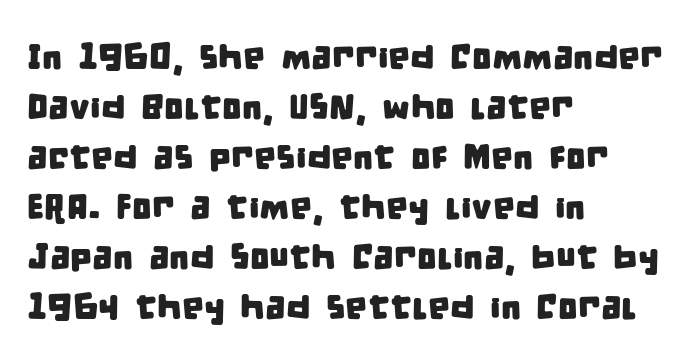
Q: Is the typeface a serif or a sans-serif typeface? A: Sans-serif.
Q: Is the text underlined? A: No.
Q: How is the paragraph aligned? A: Left-aligned.
Q: Is the spacing between letters normal or unusually wide? A: Normal.
Q: Is the spacing between lines tight, normal or loose? A: Normal.
Q: Width (condensed, normal, or wide)? A: Condensed.
Q: Stroke contrast? A: Low.
Q: x-height? A: Large.
Q: Monospaced? A: No.
